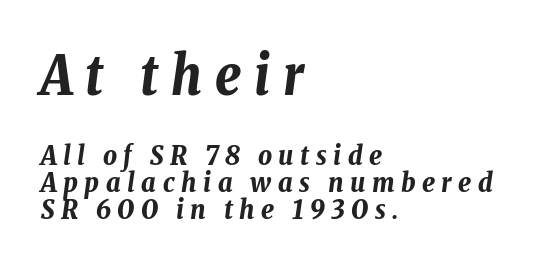
Q: Is the text bold? A: Yes.
Q: Is the text italic (slanted)? A: Yes, it leans right by about 8 degrees.
Q: Is the text underlined? A: No.
Q: How is the paragraph aligned? A: Left-aligned.
Q: Is the spacing between letters normal or unusually wide? A: Unusually wide.
Q: Is the spacing between lines tight, normal or loose? A: Tight.
Q: Which block of text is set in a larger size, the first (top) or the second (bottom)? A: The first (top) one.
Q: Width (condensed, normal, or wide)? A: Condensed.
Q: Stroke contrast? A: Low.
Q: x-height? A: Medium.
Q: Monospaced? A: No.
